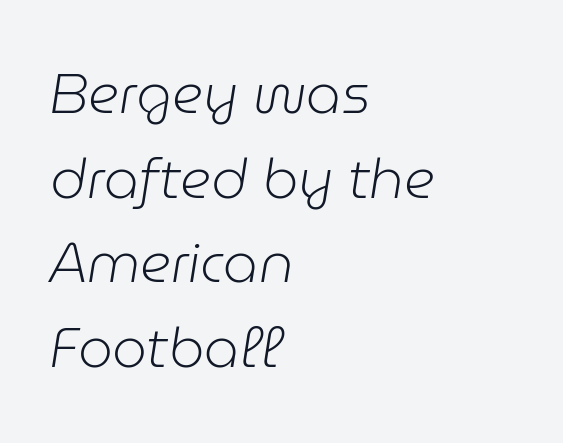
{"italic": "yes", "lean": "right", "slant_degrees": 9, "bold": "no", "weight": "light", "width": "normal", "stroke_contrast": "low", "x_height": "medium", "monospaced": "no", "underline": "no", "align": "left", "line_spacing": "normal", "line_spacing_ratio": 1.54, "letter_spacing": "normal", "letter_spacing_em": 0.0, "glyph_px": 55}
